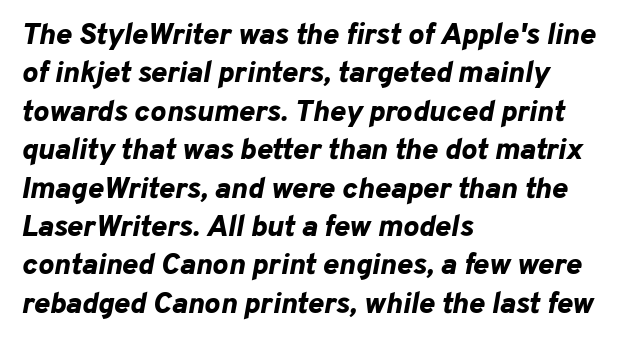
The image shows 30 px bold type, italic (leaning right); set left-aligned, normal line spacing (1.28x), normal letter spacing, not underlined; low stroke contrast and a medium x-height.
